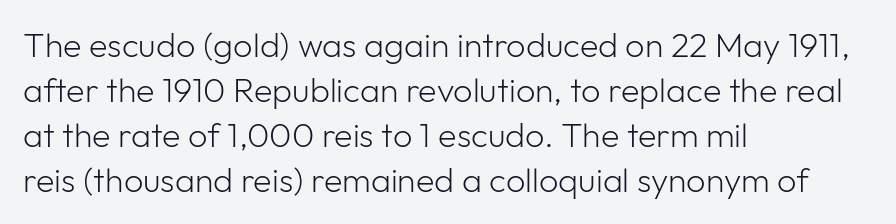
Q: Is the text bold? A: No.
Q: Is the text italic (slanted)? A: No, it is upright.
Q: Is the typeface a serif or a sans-serif typeface? A: Sans-serif.
Q: Is the text underlined? A: No.
Q: How is the paragraph aligned? A: Left-aligned.
Q: Is the spacing between letters normal or unusually wide? A: Normal.
Q: Is the spacing between lines tight, normal or loose? A: Normal.
Q: Width (condensed, normal, or wide)? A: Normal.
Q: Stroke contrast? A: Low.
Q: x-height? A: Medium.
Q: Monospaced? A: No.
